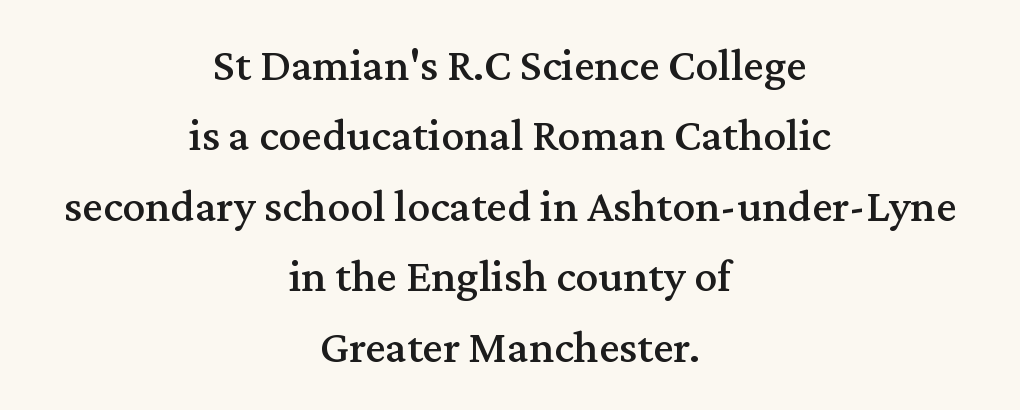
The space between consecutive lines is moderate. There is no visible air inserted between adjacent glyphs. Only glyphs here, with clear space below each row. Alignment: centered. The rendering uses natural spacing where letterforms have individual widths. The lettering stays uniformly vertical, giving the passage a roman look.
